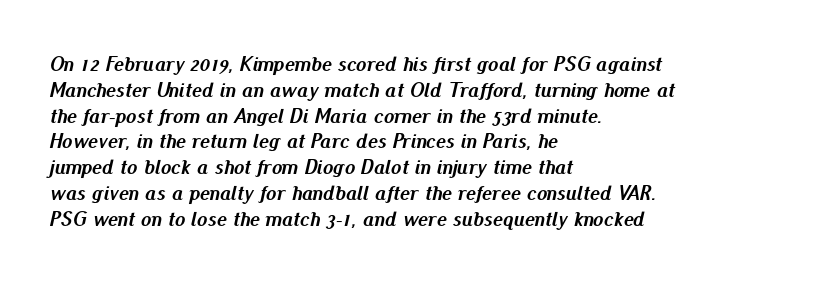
{"italic": "yes", "lean": "right", "slant_degrees": 13, "bold": "yes", "underline": "no", "align": "left", "line_spacing_ratio": 1.23, "letter_spacing": "normal", "letter_spacing_em": 0.0, "glyph_px": 21}
